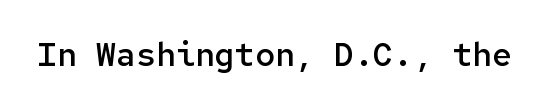
No word sits above an underline. Do the characters align in a grid? Yes, the font is monospaced. In terms of posture, this sample is upright. Examine the stroke ends and you'll find no serifs.
